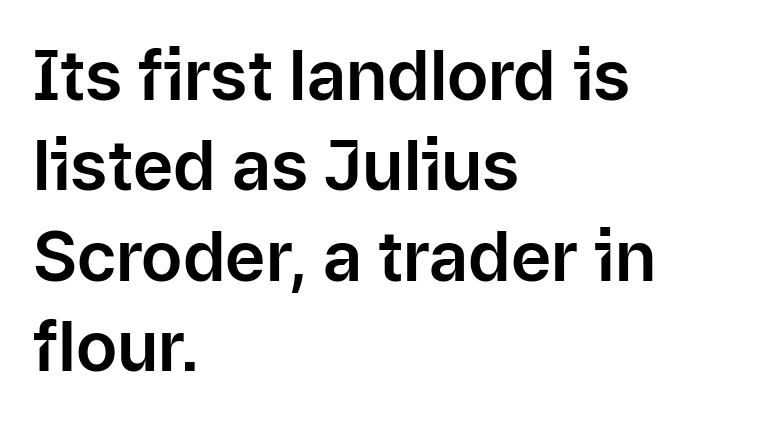
The image shows 69 px sans-serif type, upright; set left-aligned, normal line spacing (1.31x), normal letter spacing, not underlined; low stroke contrast and a medium x-height.
